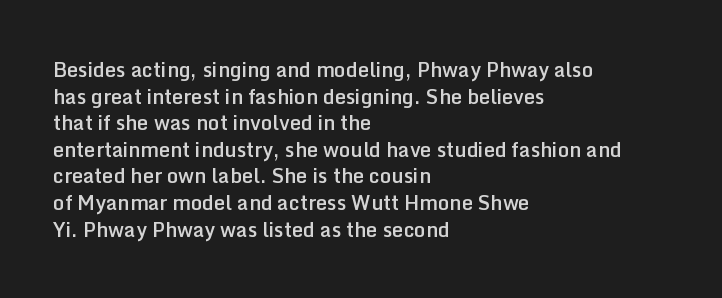
Q: Is the text bold? A: Semi-bold.
Q: Is the text italic (slanted)? A: No, it is upright.
Q: Is the text underlined? A: No.
Q: How is the paragraph aligned? A: Left-aligned.
Q: Is the spacing between letters normal or unusually wide? A: Normal.
Q: Is the spacing between lines tight, normal or loose? A: Normal.
